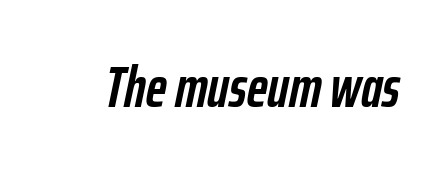
Thick stems and heavy bowls — unmistakably bold. Think of a printed novel: that variable character pitch is what you see here. No extra tracking has been applied to these lines. It's the slanting kind of type.
